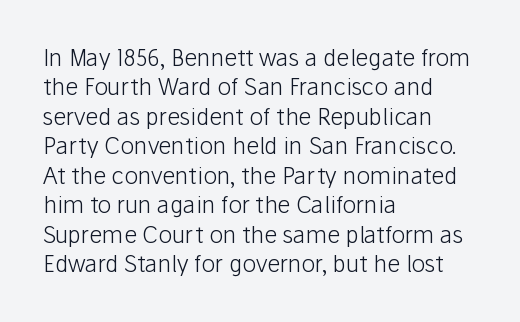
The image shows 23 px text type, upright; set left-aligned, normal line spacing (1.28x), normal letter spacing, not underlined.
